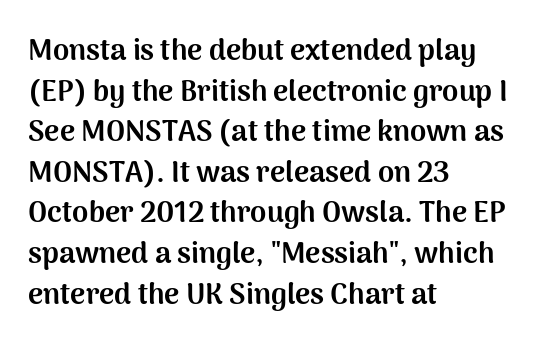
The image shows 29 px bold sans-serif type, upright; set left-aligned, normal line spacing (1.4x), normal letter spacing, not underlined; medium stroke contrast and a medium x-height.
